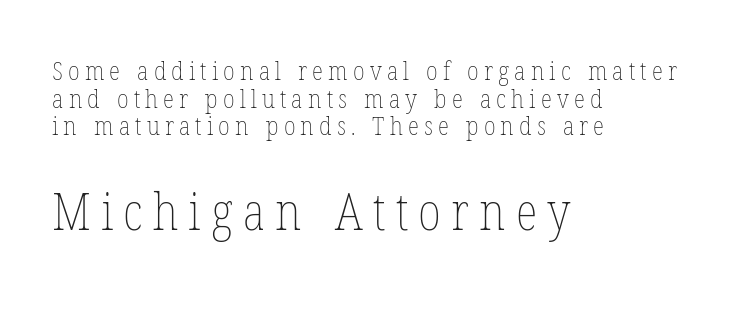
{"italic": "no", "bold": "no", "weight": "thin", "width": "condensed", "stroke_contrast": "low", "x_height": "medium", "monospaced": "no", "underline": "no", "align": "left", "line_spacing": "tight", "line_spacing_ratio": 1.06, "letter_spacing": "wide", "letter_spacing_em": 0.2, "larger_block": "second", "size_ratio": 1.96, "glyph_px": 51}
